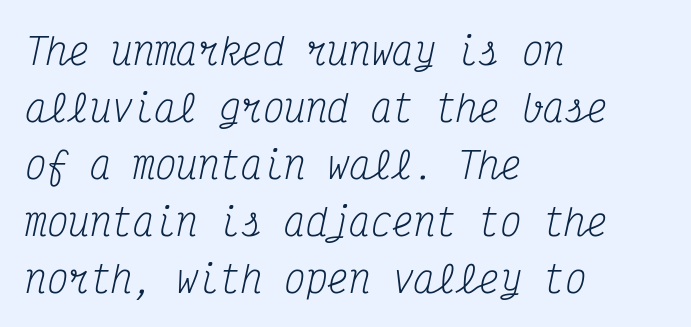
{"serif": "yes", "italic": "yes", "lean": "right", "slant_degrees": 12, "bold": "no", "weight": "regular", "width": "condensed", "stroke_contrast": "medium", "x_height": "medium", "monospaced": "yes", "underline": "no", "align": "left", "line_spacing": "normal", "line_spacing_ratio": 1.58, "letter_spacing": "normal", "letter_spacing_em": 0.0, "glyph_px": 36}
